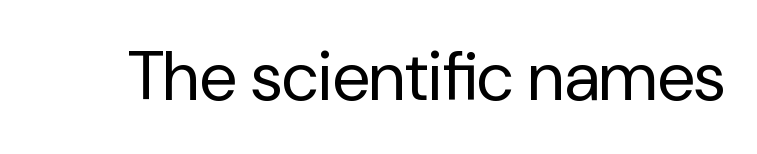
The image shows 68 px regular-weight sans-serif type, upright; set normal letter spacing, not underlined; low stroke contrast and a medium x-height.
